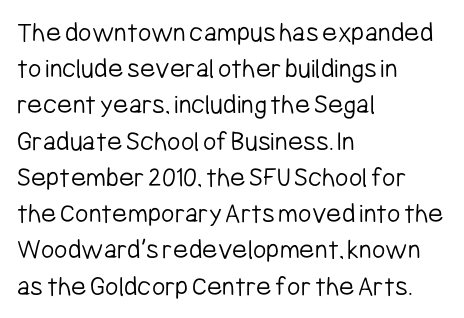
Spacing between characters is what you'd get straight out of the box. Varying glyph widths throughout — classic text-font behaviour. The space directly below the letters is spotless. Honestly, the row spacing looks completely unremarkable. Tall strokes in this sample are plumb rather than angled. Check where the strokes stop: nothing finishes them off — pure sans.
